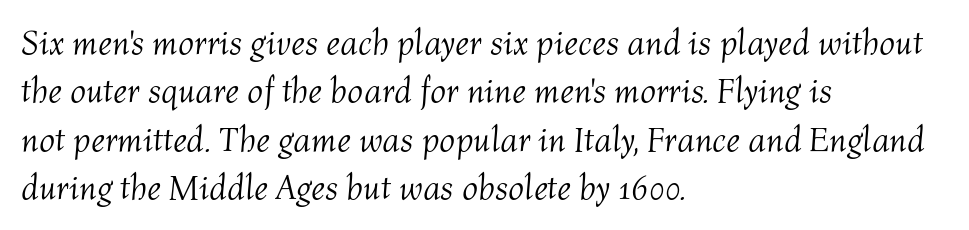
{"italic": "yes", "lean": "right", "slant_degrees": 4, "bold": "no", "weight": "light", "width": "normal", "stroke_contrast": "medium", "x_height": "medium", "monospaced": "no", "underline": "no", "align": "left", "line_spacing": "normal", "line_spacing_ratio": 1.38, "letter_spacing": "normal", "letter_spacing_em": 0.0, "glyph_px": 35}
